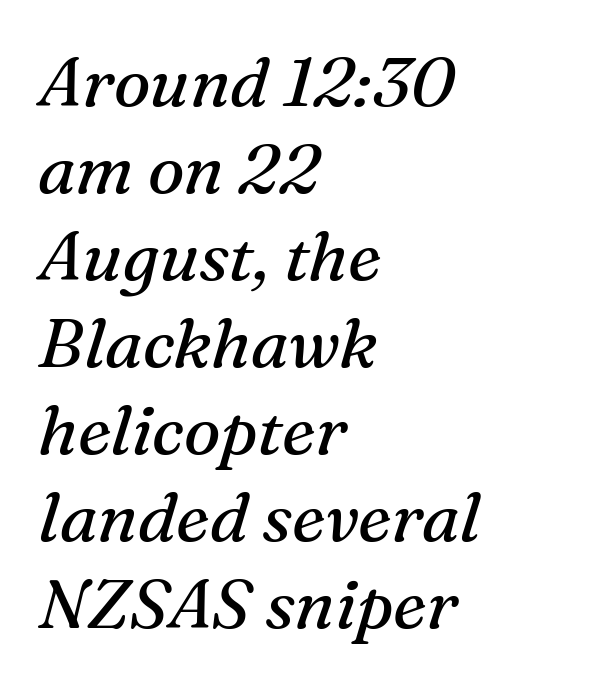
Q: Is the text bold? A: No.
Q: Is the text italic (slanted)? A: Yes, it leans right by about 16 degrees.
Q: Is the typeface a serif or a sans-serif typeface? A: Serif.
Q: Is the text underlined? A: No.
Q: How is the paragraph aligned? A: Left-aligned.
Q: Is the spacing between letters normal or unusually wide? A: Normal.
Q: Is the spacing between lines tight, normal or loose? A: Normal.
Q: Width (condensed, normal, or wide)? A: Normal.
Q: Stroke contrast? A: Medium.
Q: x-height? A: Medium.
Q: Monospaced? A: No.
